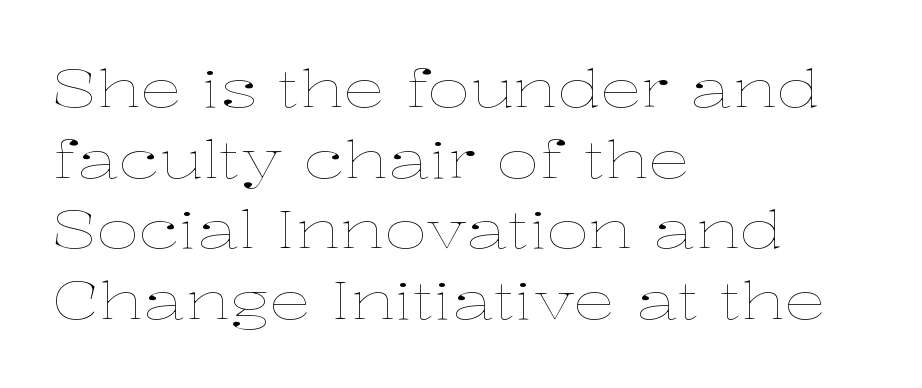
The passage shown is not underscored anywhere. Think of a printed novel: that variable character pitch is what you see here. Stems here are at most as thick as an everyday book face. The ragged edge is on the right, which tells us the setting is flush left. The lettering stays uniformly vertical, giving the passage a roman look. Baseline-to-baseline distance is the conventional proportion of letter height.
